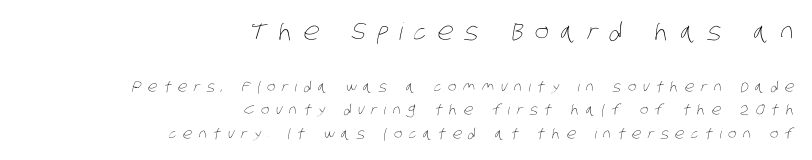
The image shows 24 px text type; set right-aligned, normal line spacing (1.68x), unusually wide letter spacing (+0.47 em), not underlined; the first (top) block is 1.71x larger.
